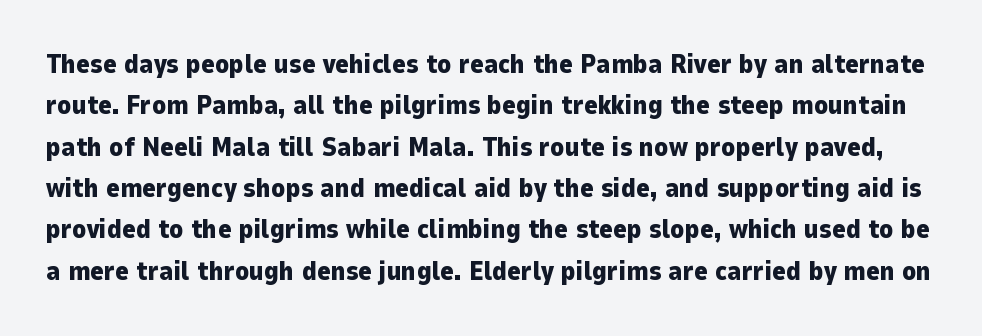
{"italic": "no", "bold": "yes", "underline": "no", "line_spacing": "normal", "line_spacing_ratio": 1.59, "letter_spacing": "normal", "letter_spacing_em": 0.0, "glyph_px": 26}
